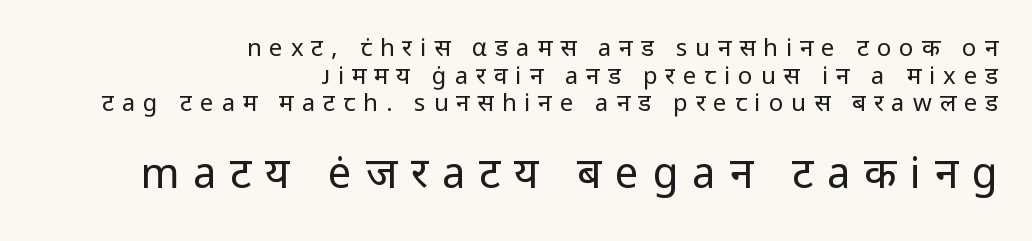
Students, note that the glyphs here are deliberately spaced far apart. The letterforms sit at book weight or below. The rendering uses natural spacing where letterforms have individual widths. Font category for this specimen: sans-serif. The rendering anchors every line to the right-hand side. The rendering uses a small line-height, squeezing the rows.
